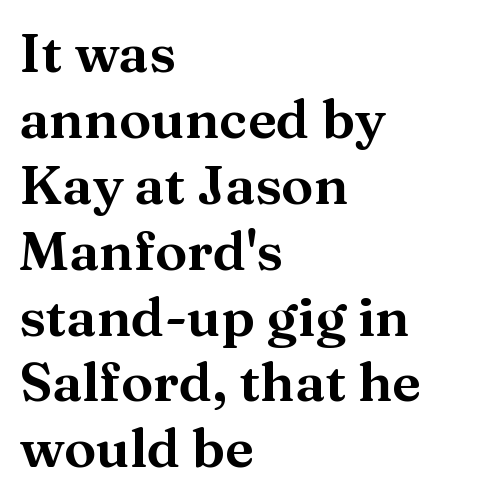
Each letter keeps its own natural width here, so spacing adapts to shape. Every row of glyphs begins at an identical x-position on the left. In terms of letterspacing, this is plain default setting. Quick note: underline off.
